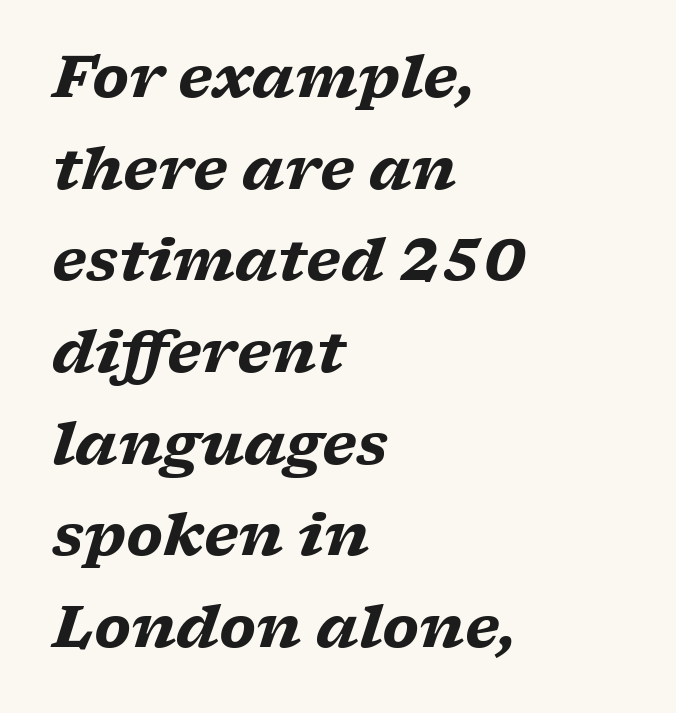
Q: Is the text bold? A: Yes.
Q: Is the text italic (slanted)? A: Yes, it leans right by about 17 degrees.
Q: Is the typeface a serif or a sans-serif typeface? A: Serif.
Q: Is the text underlined? A: No.
Q: How is the paragraph aligned? A: Left-aligned.
Q: Is the spacing between letters normal or unusually wide? A: Normal.
Q: Is the spacing between lines tight, normal or loose? A: Normal.
Q: Width (condensed, normal, or wide)? A: Wide.
Q: Stroke contrast? A: Low.
Q: x-height? A: Medium.
Q: Monospaced? A: No.
